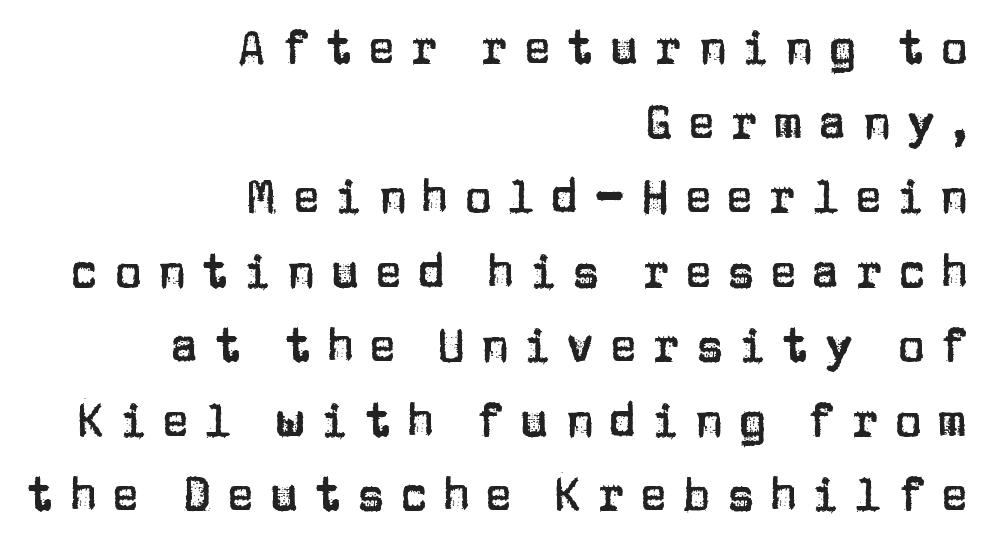
The image shows 46 px sans-serif type, upright; set right-aligned, normal line spacing (1.62x), unusually wide letter spacing (+0.33 em), not underlined; low stroke contrast and a large x-height.
